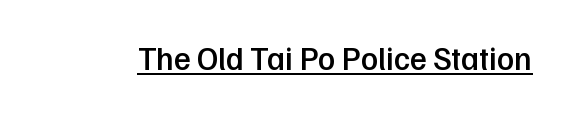
Q: Is the text bold? A: Semi-bold.
Q: Is the text italic (slanted)? A: No, it is upright.
Q: Is the typeface a serif or a sans-serif typeface? A: Sans-serif.
Q: Is the text underlined? A: Yes.
Q: Is the spacing between letters normal or unusually wide? A: Normal.
Q: Width (condensed, normal, or wide)? A: Normal.
Q: Stroke contrast? A: Low.
Q: x-height? A: Medium.
Q: Monospaced? A: No.
